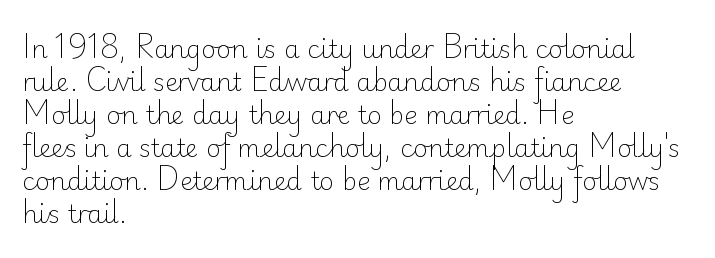
{"italic": "no", "bold": "no", "underline": "no", "align": "left", "line_spacing": "normal", "line_spacing_ratio": 1.32, "letter_spacing": "normal", "letter_spacing_em": 0.0, "glyph_px": 25}
